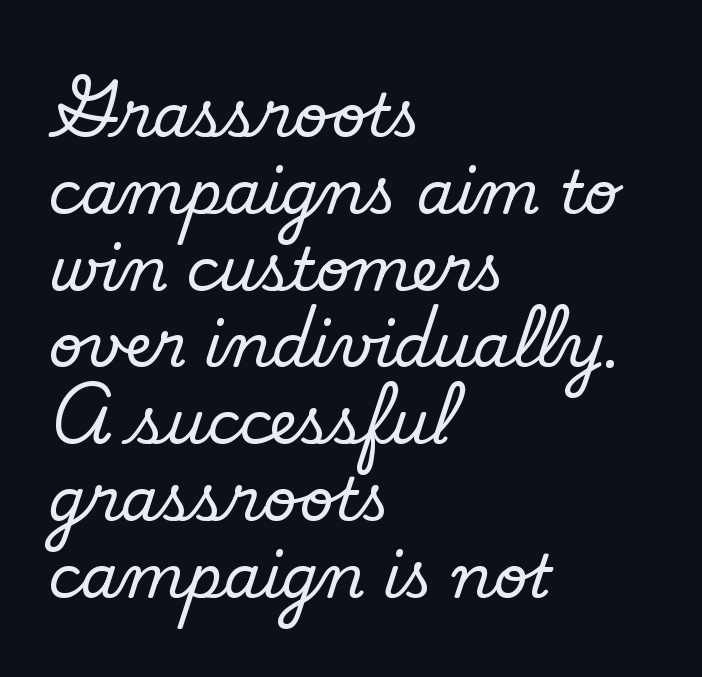
The gaps between neighbouring characters are ordinary and unremarkable. The words here are not underlined. The weight would be labelled regular, book, light, or lighter still. Nothing sits at the stroke ends, so this counts as sans-serif.
